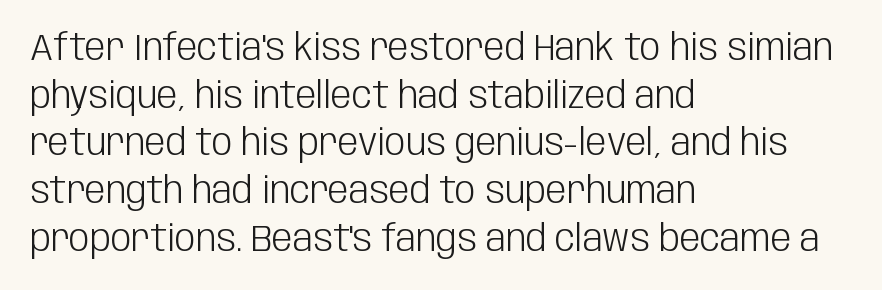
Q: Is the text bold? A: No.
Q: Is the text italic (slanted)? A: No, it is upright.
Q: Is the typeface a serif or a sans-serif typeface? A: Sans-serif.
Q: Is the text underlined? A: No.
Q: How is the paragraph aligned? A: Left-aligned.
Q: Is the spacing between letters normal or unusually wide? A: Normal.
Q: Is the spacing between lines tight, normal or loose? A: Normal.
Q: Width (condensed, normal, or wide)? A: Condensed.
Q: Stroke contrast? A: Low.
Q: x-height? A: Large.
Q: Monospaced? A: No.
